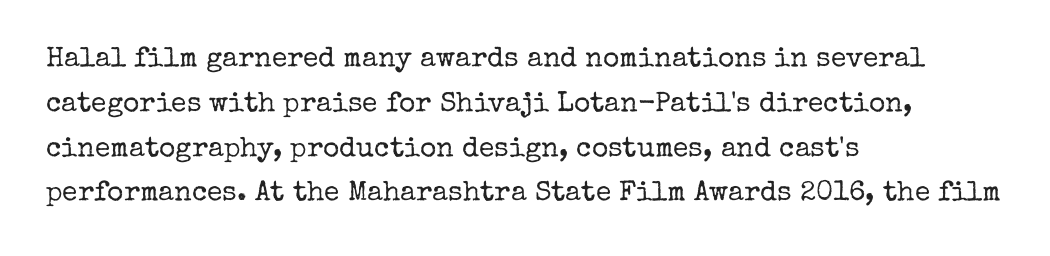
{"serif": "yes", "italic": "no", "bold": "no", "weight": "regular", "width": "normal", "stroke_contrast": "low", "x_height": "medium", "monospaced": "no", "underline": "no", "align": "left", "line_spacing": "normal", "line_spacing_ratio": 1.6, "letter_spacing": "normal", "letter_spacing_em": 0.0, "glyph_px": 28}
